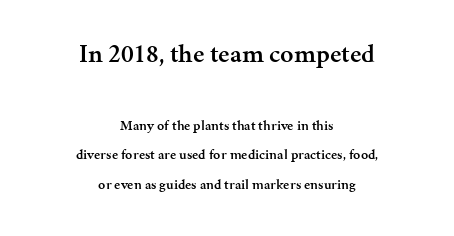
The image shows 26 px text type, upright; set centered, loose line spacing (2.11x), normal letter spacing, not underlined; the first (top) block is 1.86x larger.
